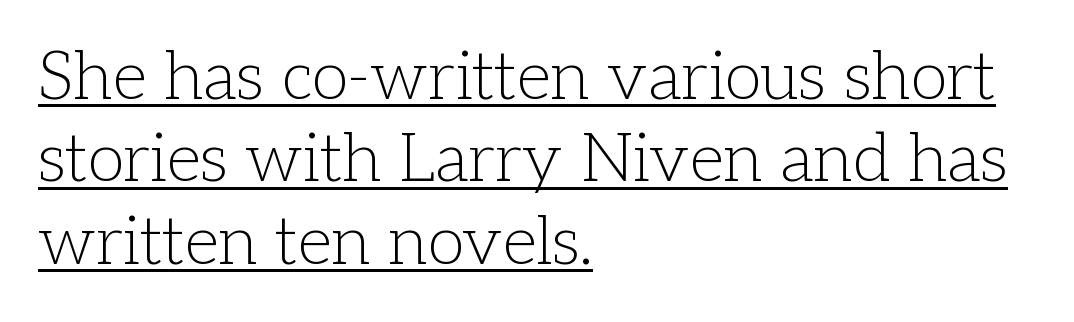
Q: Is the text bold? A: No.
Q: Is the text italic (slanted)? A: No, it is upright.
Q: Is the typeface a serif or a sans-serif typeface? A: Serif.
Q: Is the text underlined? A: Yes.
Q: How is the paragraph aligned? A: Left-aligned.
Q: Is the spacing between letters normal or unusually wide? A: Normal.
Q: Width (condensed, normal, or wide)? A: Normal.
Q: Stroke contrast? A: Low.
Q: x-height? A: Medium.
Q: Monospaced? A: No.
